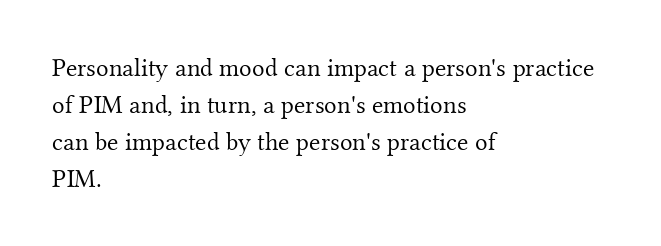
Q: Is the text bold? A: No.
Q: Is the text italic (slanted)? A: No, it is upright.
Q: Is the text underlined? A: No.
Q: How is the paragraph aligned? A: Left-aligned.
Q: Is the spacing between letters normal or unusually wide? A: Normal.
Q: Is the spacing between lines tight, normal or loose? A: Normal.
